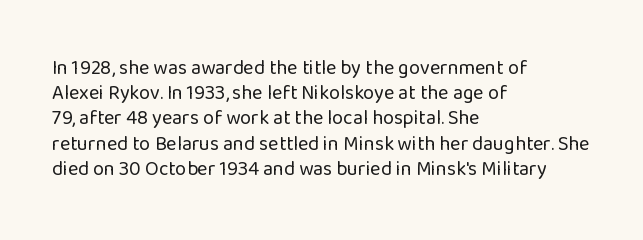
The image shows 20 px text type, upright; set left-aligned, normal line spacing (1.26x), normal letter spacing, not underlined.
